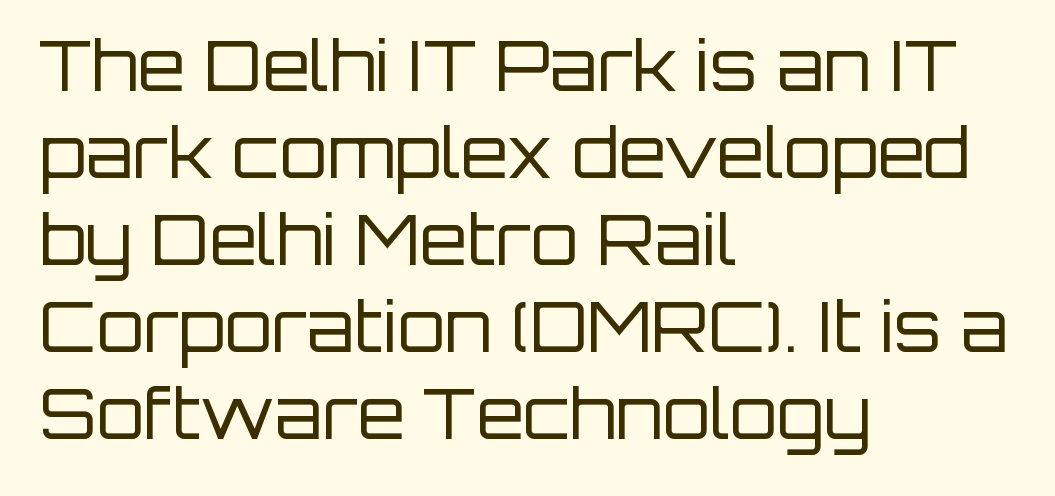
The image shows 69 px regular-weight sans-serif type, upright; set left-aligned, normal line spacing (1.26x), normal letter spacing, not underlined; low stroke contrast and a large x-height.
